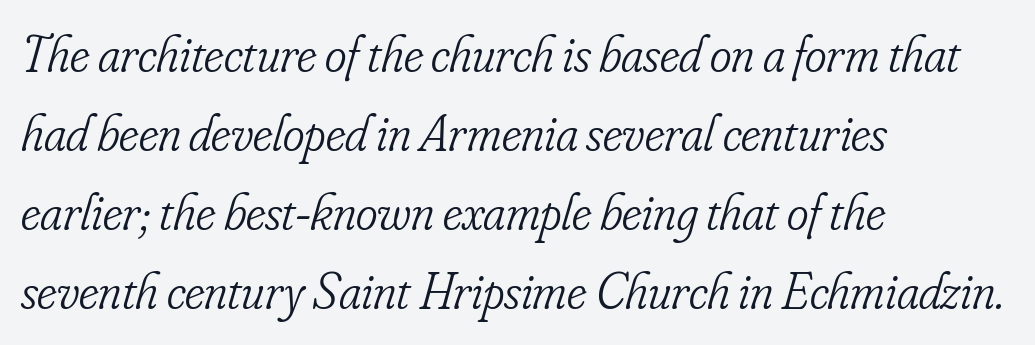
The image shows 52 px light, condensed serif type, italic (leaning right); set left-aligned, normal line spacing (1.52x), normal letter spacing, not underlined; low stroke contrast and a small x-height.
